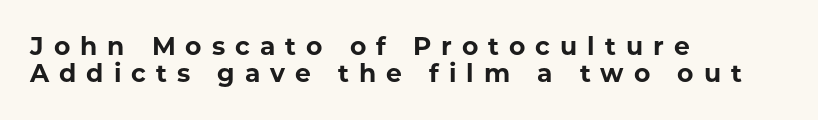
The image shows 25 px bold type, upright; set left-aligned, tight line spacing (1.1x), unusually wide letter spacing (+0.4 em), not underlined.
